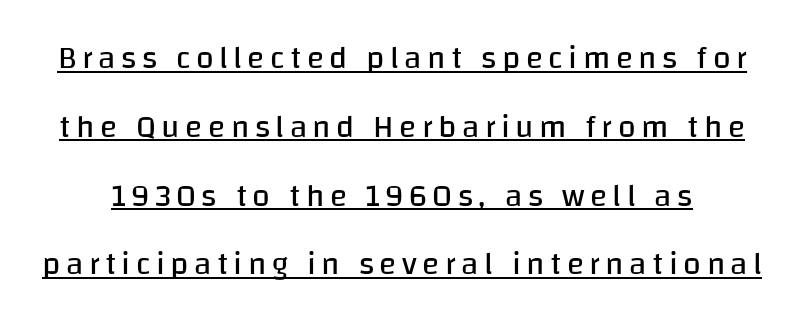
Nope, no serifs anywhere on these letters. Counters stay open thanks to moderate or lighter strokes. In terms of leading, this rendering errs on the spacious side. This sample carries an underscore along the baseline area. It's the straight-up-and-down kind of type. The passage shown is typed in a proportional face where columns would drift.
